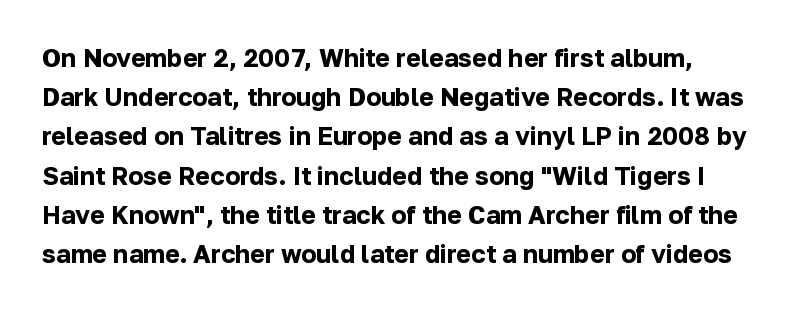
The string is rendered with underlining switched off. Leading: standard. Posture: upright roman. The passage shown is emphatically bold. The letterforms sit shoulder to shoulder at normal distance.
